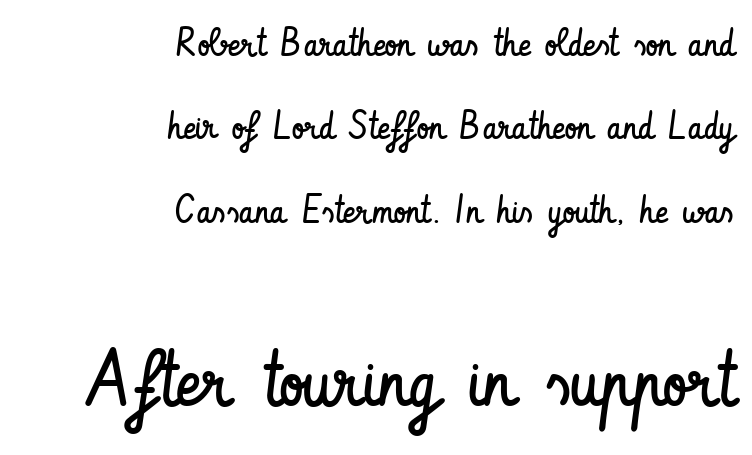
{"serif": "no", "italic": "no", "bold": "no", "weight": "regular", "width": "condensed", "stroke_contrast": "low", "x_height": "small", "monospaced": "no", "underline": "no", "align": "right", "line_spacing": "loose", "line_spacing_ratio": 2.14, "letter_spacing": "normal", "letter_spacing_em": 0.0, "larger_block": "second", "size_ratio": 2.0, "glyph_px": 78}
